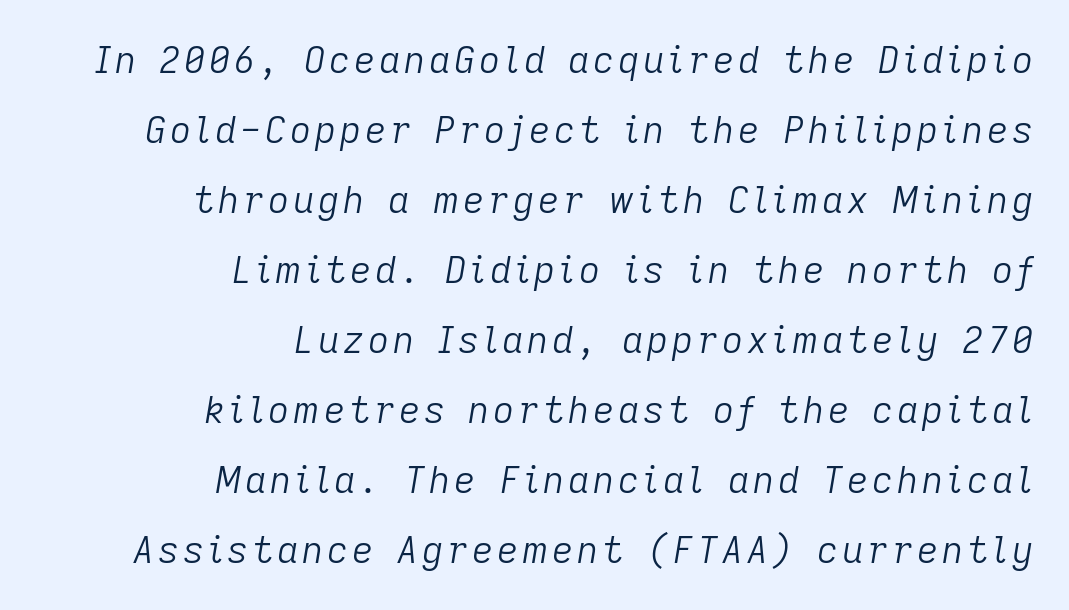
{"italic": "yes", "lean": "right", "slant_degrees": 9, "bold": "no", "weight": "light", "width": "normal", "stroke_contrast": "low", "x_height": "medium", "monospaced": "no", "underline": "no", "align": "right", "line_spacing_ratio": 1.89, "glyph_px": 37}
